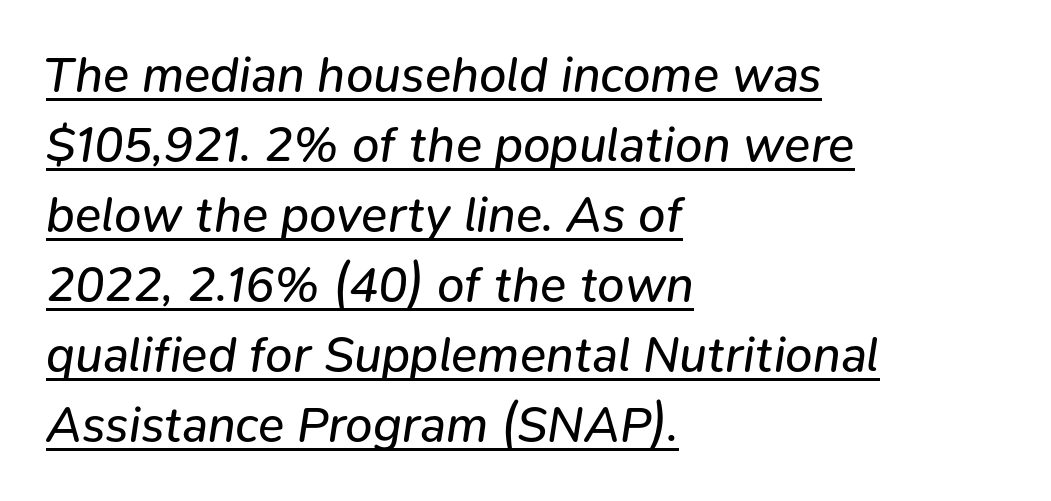
You could call the tracking neutral — neither tight nor loose. Underline: present. The typeface has the unassuming heft of standard copy or less. The text block is weighted toward the left margin, trailing off unevenly rightward. Interline gaps are of average width in this sample. Each letter keeps its own natural width here, so spacing adapts to shape.
